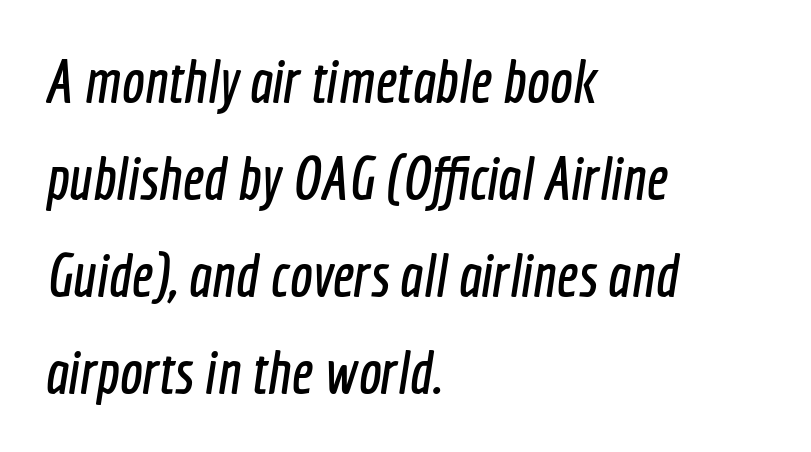
Q: Is the typeface a serif or a sans-serif typeface? A: Sans-serif.
Q: Is the text underlined? A: No.
Q: How is the paragraph aligned? A: Left-aligned.
Q: Is the spacing between letters normal or unusually wide? A: Normal.
Q: Is the spacing between lines tight, normal or loose? A: Normal.
Q: Width (condensed, normal, or wide)? A: Condensed.
Q: x-height? A: Medium.
Q: Monospaced? A: No.
